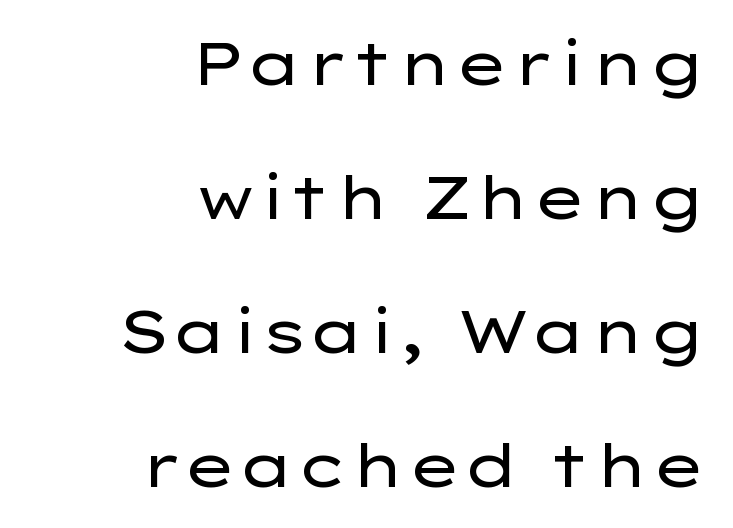
Q: Is the text bold? A: No.
Q: Is the text italic (slanted)? A: No, it is upright.
Q: Is the typeface a serif or a sans-serif typeface? A: Sans-serif.
Q: Is the text underlined? A: No.
Q: How is the paragraph aligned? A: Right-aligned.
Q: Is the spacing between letters normal or unusually wide? A: Normal.
Q: Is the spacing between lines tight, normal or loose? A: Loose.
Q: Width (condensed, normal, or wide)? A: Wide.
Q: Stroke contrast? A: Low.
Q: x-height? A: Medium.
Q: Monospaced? A: No.
